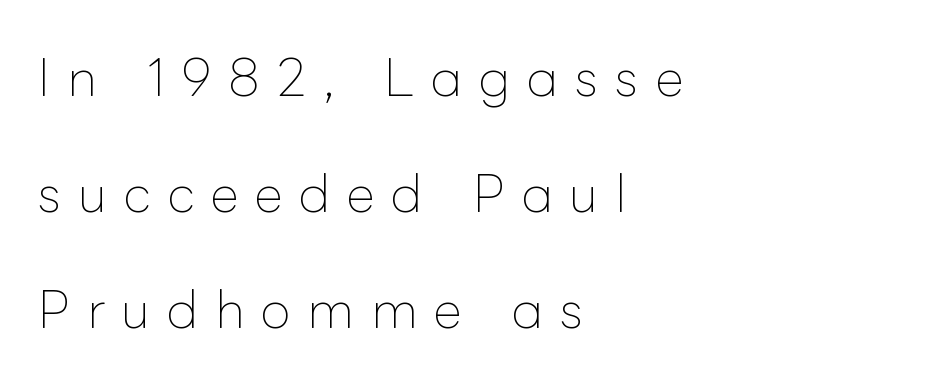
The image shows 49 px thin type, upright; set left-aligned, loose line spacing (2.37x), unusually wide letter spacing (+0.34 em), not underlined; low stroke contrast and a medium x-height.
